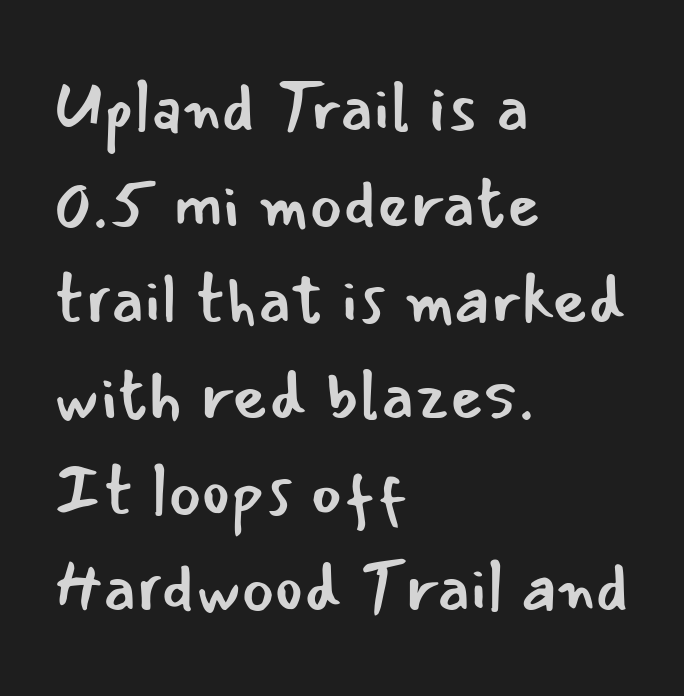
{"serif": "no", "italic": "no", "bold": "no", "weight": "regular", "width": "normal", "stroke_contrast": "low", "x_height": "small", "monospaced": "no", "underline": "no", "align": "left", "line_spacing": "normal", "line_spacing_ratio": 1.39, "letter_spacing": "normal", "letter_spacing_em": 0.0, "glyph_px": 69}
